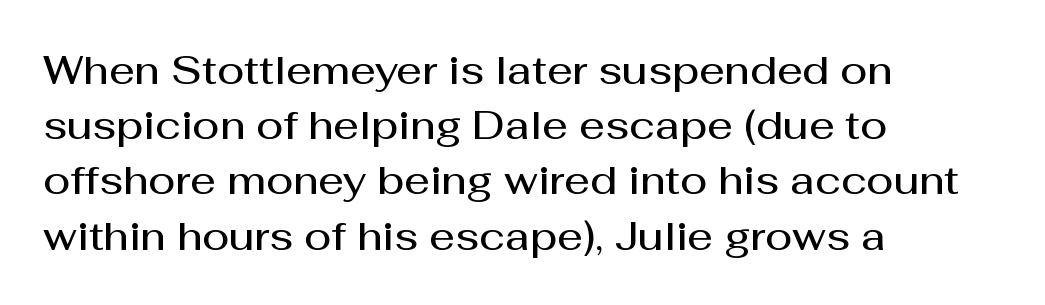
The image shows 40 px semibold sans-serif type, upright; set left-aligned, normal line spacing (1.38x), normal letter spacing, not underlined; medium stroke contrast and a medium x-height.
